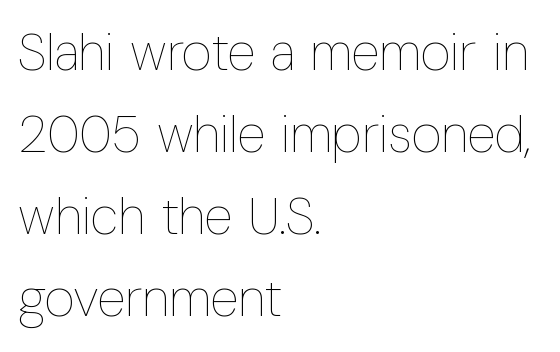
Style check: upright. Stems and bowls with no extra thickness — not bold. Leftover space on each line is placed entirely after the last word. Characters follow at the spacing the type designer built in. Spacing verdict: proportional, widths tailored to each character.
